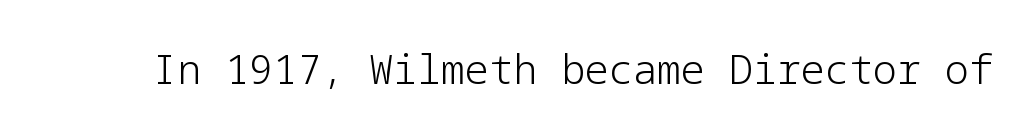
{"serif": "no", "italic": "no", "bold": "no", "weight": "light", "width": "normal", "stroke_contrast": "low", "x_height": "medium", "underline": "no", "letter_spacing": "normal", "letter_spacing_em": 0.0, "glyph_px": 40}
